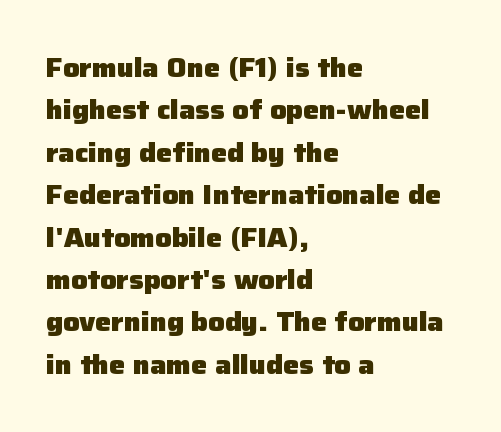
The axis of the letterforms is exactly vertical. The passage is arranged the way most books set body copy — flush left. Beneath every word, the page is bare. Summary of weight: heavy, a full bold. In terms of leading, this rendering sits right in the middle.
